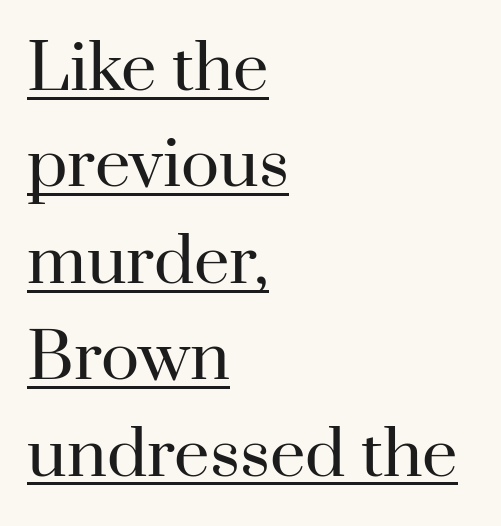
The image shows 63 px regular-weight serif type, upright; set left-aligned, normal line spacing (1.53x), normal letter spacing, underlined; high stroke contrast and a small x-height.
